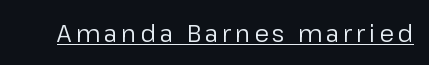
{"italic": "no", "bold": "no", "underline": "yes", "glyph_px": 24}
